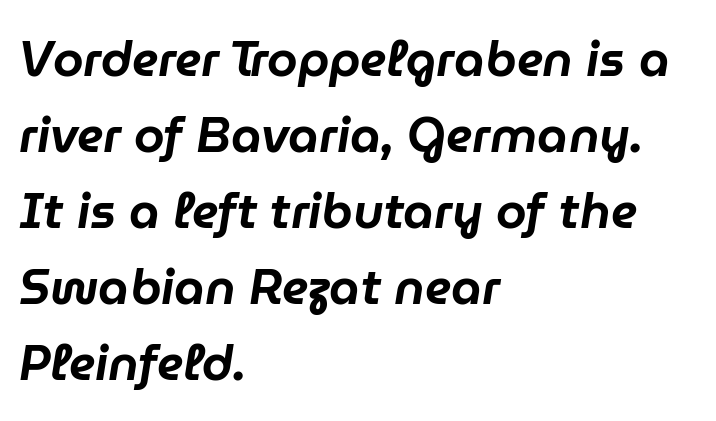
{"italic": "yes", "lean": "right", "slant_degrees": 9, "width": "normal", "stroke_contrast": "low", "x_height": "medium", "monospaced": "no", "underline": "no", "align": "left", "line_spacing": "normal", "line_spacing_ratio": 1.55, "letter_spacing": "normal", "letter_spacing_em": 0.0, "glyph_px": 49}
